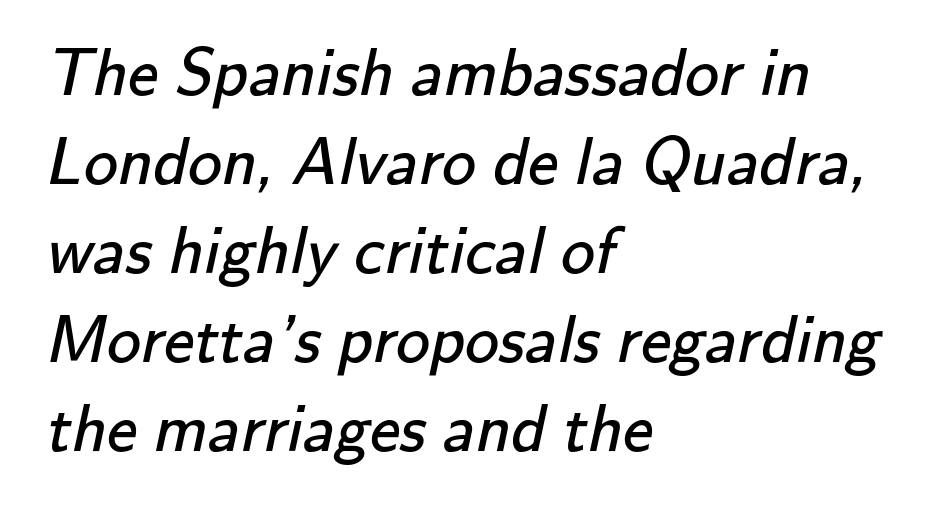
Q: Is the text bold? A: No.
Q: Is the typeface a serif or a sans-serif typeface? A: Sans-serif.
Q: Is the text underlined? A: No.
Q: How is the paragraph aligned? A: Left-aligned.
Q: Is the spacing between letters normal or unusually wide? A: Normal.
Q: Is the spacing between lines tight, normal or loose? A: Normal.
Q: Width (condensed, normal, or wide)? A: Normal.
Q: Stroke contrast? A: Low.
Q: x-height? A: Small.
Q: Monospaced? A: No.
